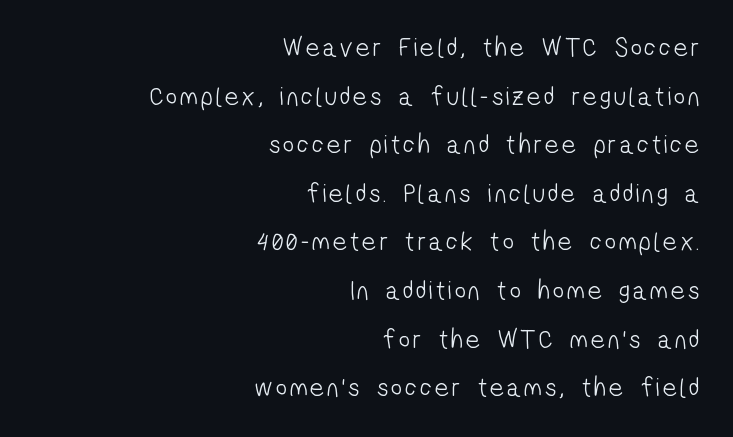
The image shows 27 px text type; set right-aligned, line spacing 1.8x, not underlined.
